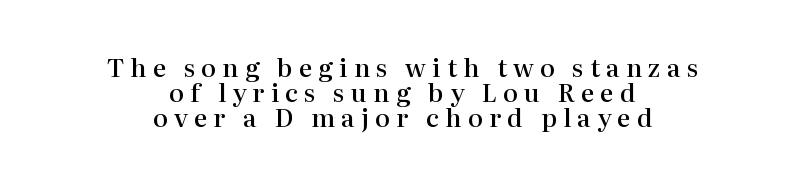
{"italic": "no", "bold": "semi", "underline": "no", "align": "center", "line_spacing": "tight", "line_spacing_ratio": 1.0, "letter_spacing": "wide", "letter_spacing_em": 0.25, "glyph_px": 25}
